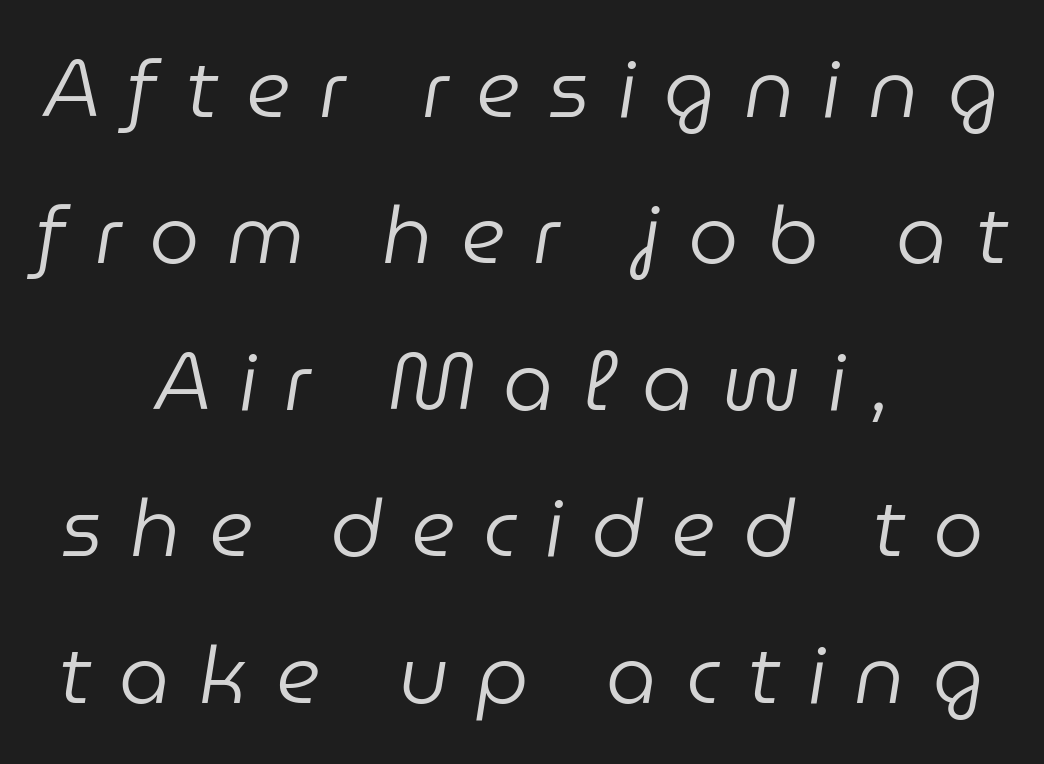
Spacing verdict: proportional, widths tailored to each character. Horizontal alignment here is central, giving a formal, balanced look. Loose tracking; the words dissolve into strings of separated letters. Weight: in the light-to-regular range.
